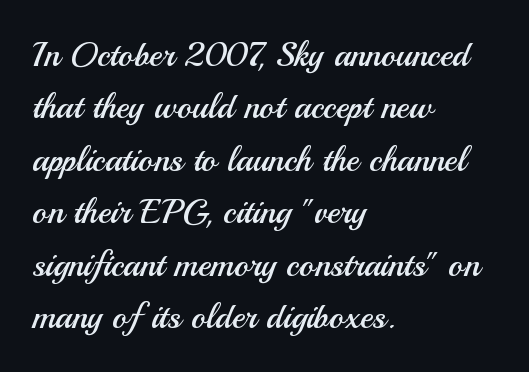
The typesetter chose a ragged-right arrangement here. The passage shown has conventional tracking throughout. The passage shown is not underscored anywhere. Varying glyph widths throughout — classic text-font behaviour.
